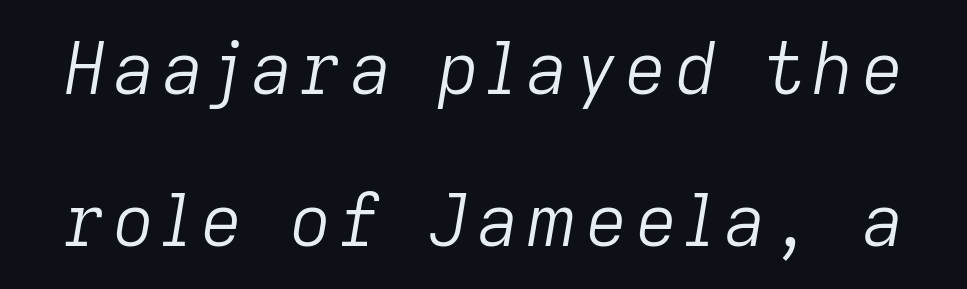
{"italic": "yes", "lean": "right", "slant_degrees": 9, "bold": "no", "weight": "light", "width": "normal", "stroke_contrast": "low", "x_height": "medium", "monospaced": "no", "underline": "no", "line_spacing": "loose", "line_spacing_ratio": 2.11, "glyph_px": 72}
